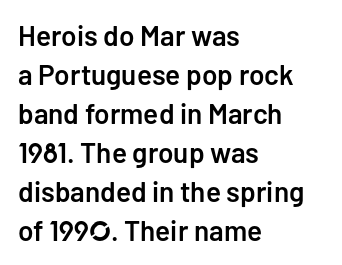
The image shows 28 px semibold sans-serif type, upright; set left-aligned, normal line spacing (1.39x), normal letter spacing, not underlined; low stroke contrast and a medium x-height.
